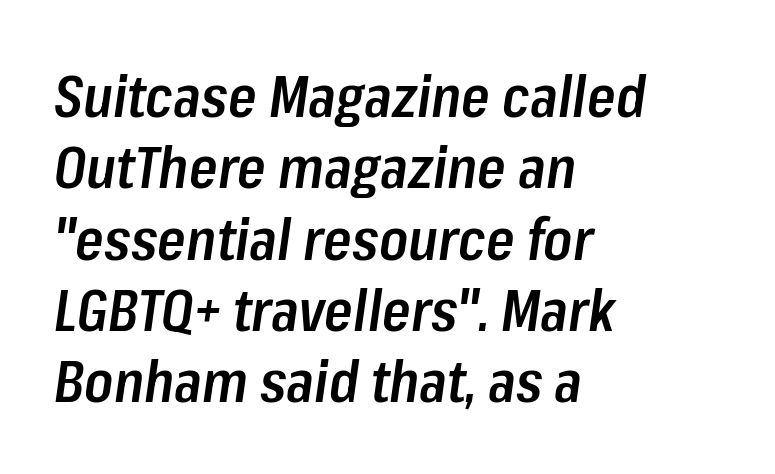
The image shows 58 px semibold, condensed type, italic (leaning right); set left-aligned, line spacing 1.23x, normal letter spacing, not underlined; low stroke contrast and a medium x-height.
